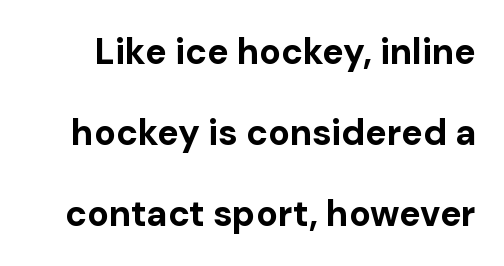
{"serif": "no", "italic": "no", "bold": "yes", "weight": "bold", "width": "normal", "stroke_contrast": "low", "x_height": "medium", "monospaced": "no", "underline": "no", "line_spacing": "loose", "line_spacing_ratio": 2.25, "letter_spacing": "normal", "letter_spacing_em": 0.0, "glyph_px": 36}
